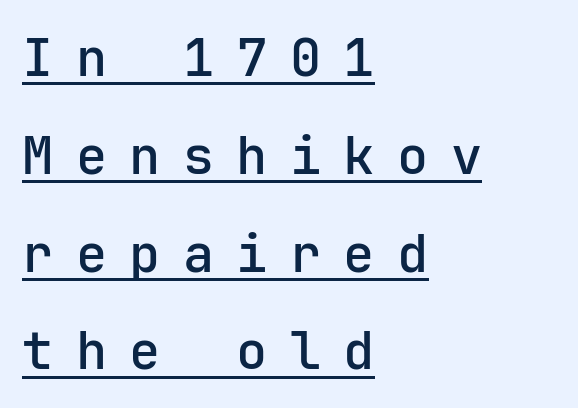
Spacing verdict: monospaced, one width for all characters. No feet cap the strokes, marking this as sans-serif type. Every character sits straight up, as roman type does. The glyphs are accompanied by a horizontal stroke just below them. The gaps between neighbouring characters are conspicuously large. The lines in this sample share a left origin and differ only in where they stop.
